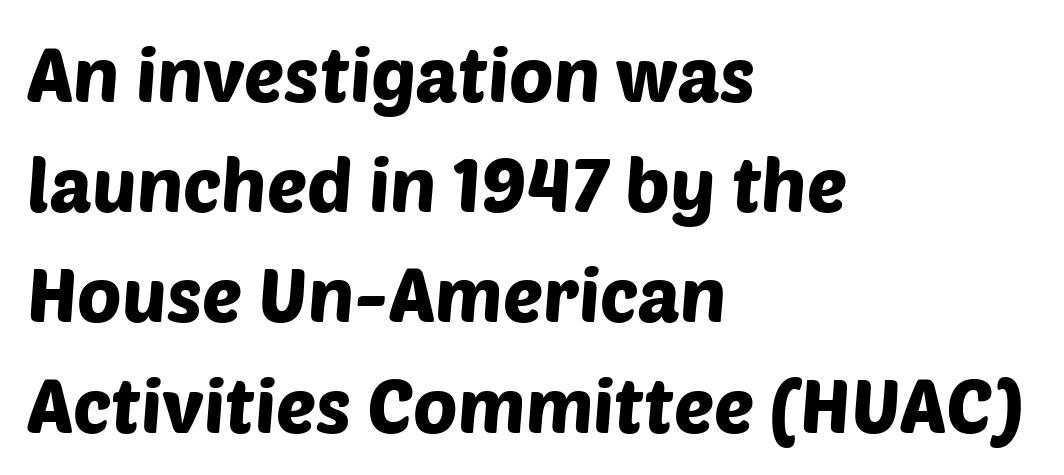
{"serif": "no", "width": "normal", "stroke_contrast": "low", "x_height": "large", "monospaced": "no", "underline": "no", "align": "left", "line_spacing": "normal", "line_spacing_ratio": 1.47, "letter_spacing": "normal", "letter_spacing_em": 0.0, "glyph_px": 75}
